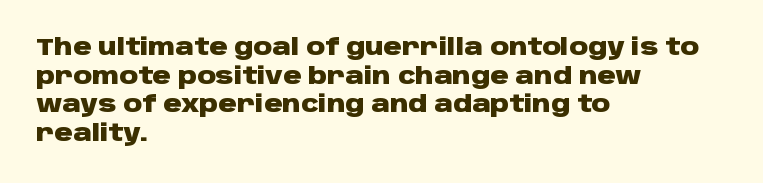
{"italic": "no", "bold": "yes", "underline": "no", "align": "left", "line_spacing_ratio": 1.24, "letter_spacing": "normal", "letter_spacing_em": 0.0, "glyph_px": 23}
